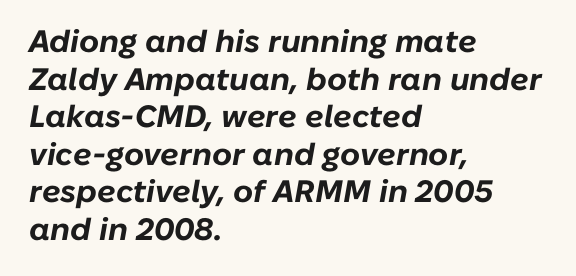
The paragraph has a hard left edge and a soft right edge. Think of a printed novel: that variable character pitch is what you see here. Strong, thick strokes mark this as bold type. The glyphs look as if they've been sheared to an angle. Nobody touched the tracking dial on this one.
